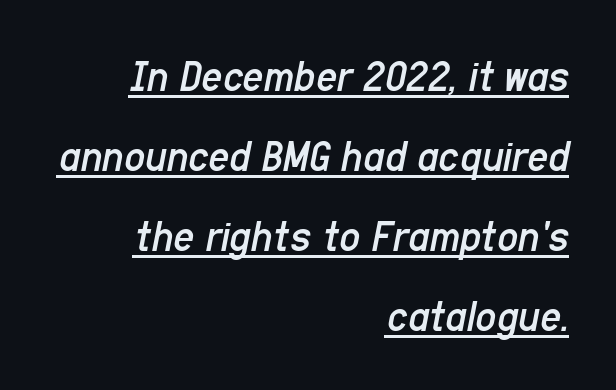
{"italic": "yes", "lean": "right", "slant_degrees": 11, "bold": "no", "weight": "regular", "width": "condensed", "stroke_contrast": "low", "x_height": "medium", "monospaced": "no", "underline": "yes", "align": "right", "line_spacing_ratio": 1.74, "letter_spacing": "normal", "letter_spacing_em": 0.0, "glyph_px": 46}
